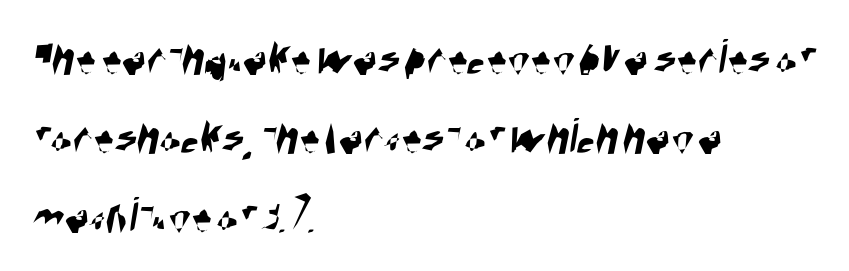
Q: Is the typeface a serif or a sans-serif typeface? A: Sans-serif.
Q: Is the text underlined? A: No.
Q: How is the paragraph aligned? A: Left-aligned.
Q: Is the spacing between letters normal or unusually wide? A: Normal.
Q: Is the spacing between lines tight, normal or loose? A: Normal.
Q: Width (condensed, normal, or wide)? A: Condensed.
Q: Stroke contrast? A: High.
Q: x-height? A: Large.
Q: Monospaced? A: No.
